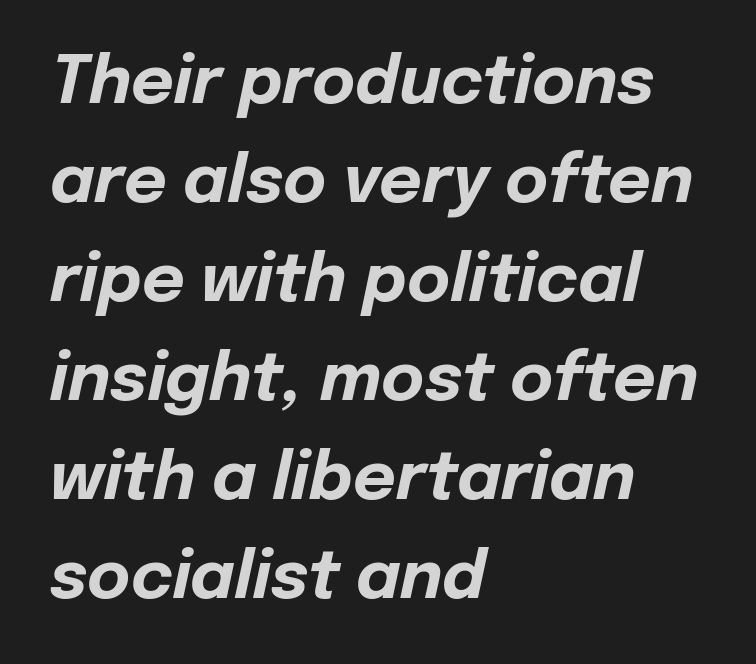
{"italic": "yes", "lean": "right", "slant_degrees": 12, "bold": "yes", "weight": "bold", "width": "normal", "stroke_contrast": "low", "x_height": "medium", "monospaced": "no", "underline": "no", "align": "left", "line_spacing": "normal", "line_spacing_ratio": 1.5, "letter_spacing": "normal", "letter_spacing_em": 0.0, "glyph_px": 66}
